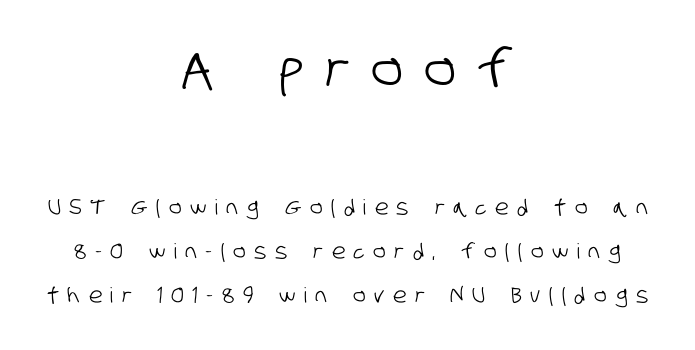
{"serif": "no", "width": "condensed", "stroke_contrast": "low", "x_height": "large", "monospaced": "no", "underline": "no", "align": "center", "line_spacing": "loose", "line_spacing_ratio": 2.1, "letter_spacing": "wide", "letter_spacing_em": 0.41, "larger_block": "first", "size_ratio": 2.52, "glyph_px": 53}
